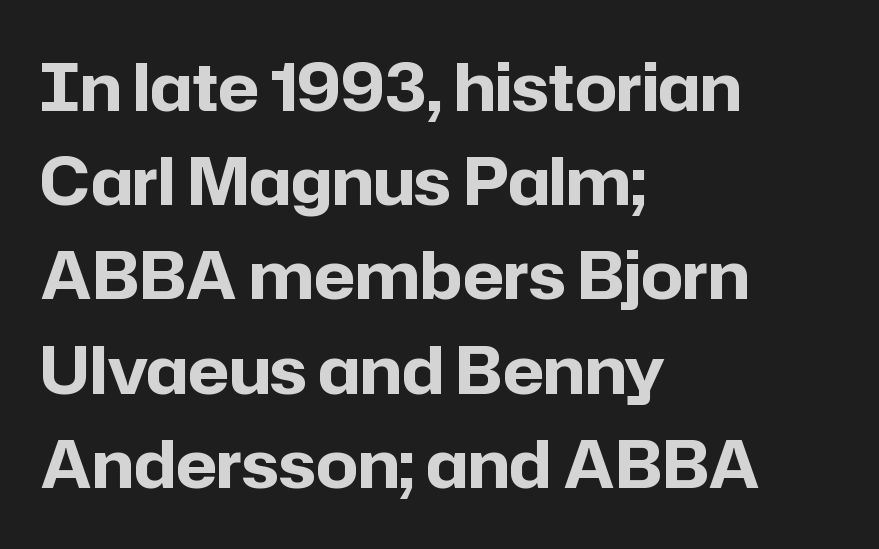
Q: Is the text bold? A: Yes.
Q: Is the text italic (slanted)? A: No, it is upright.
Q: Is the typeface a serif or a sans-serif typeface? A: Sans-serif.
Q: Is the text underlined? A: No.
Q: How is the paragraph aligned? A: Left-aligned.
Q: Is the spacing between letters normal or unusually wide? A: Normal.
Q: Is the spacing between lines tight, normal or loose? A: Normal.
Q: Width (condensed, normal, or wide)? A: Normal.
Q: Stroke contrast? A: Low.
Q: x-height? A: Medium.
Q: Monospaced? A: No.
